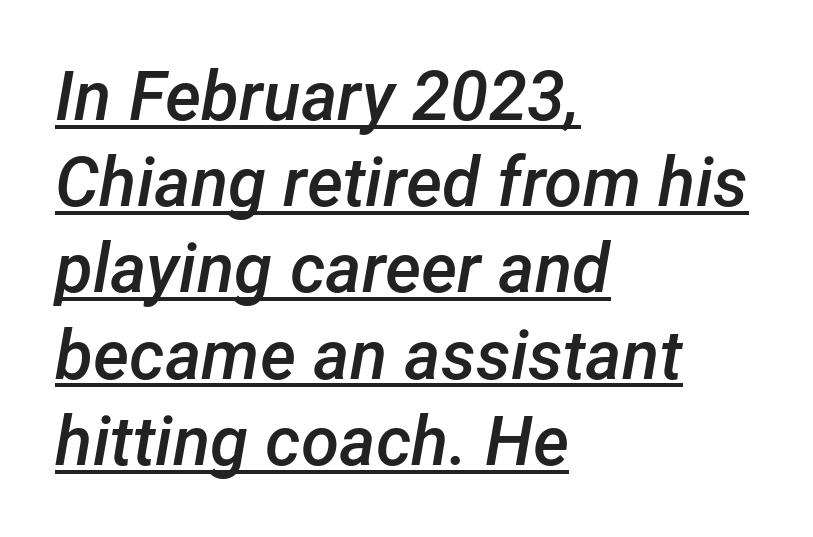
Q: Is the text bold? A: Semi-bold.
Q: Is the text italic (slanted)? A: Yes, it leans right by about 12 degrees.
Q: Is the text underlined? A: Yes.
Q: How is the paragraph aligned? A: Left-aligned.
Q: Is the spacing between letters normal or unusually wide? A: Normal.
Q: Is the spacing between lines tight, normal or loose? A: Normal.
Q: Width (condensed, normal, or wide)? A: Normal.
Q: Stroke contrast? A: Low.
Q: x-height? A: Medium.
Q: Monospaced? A: No.
